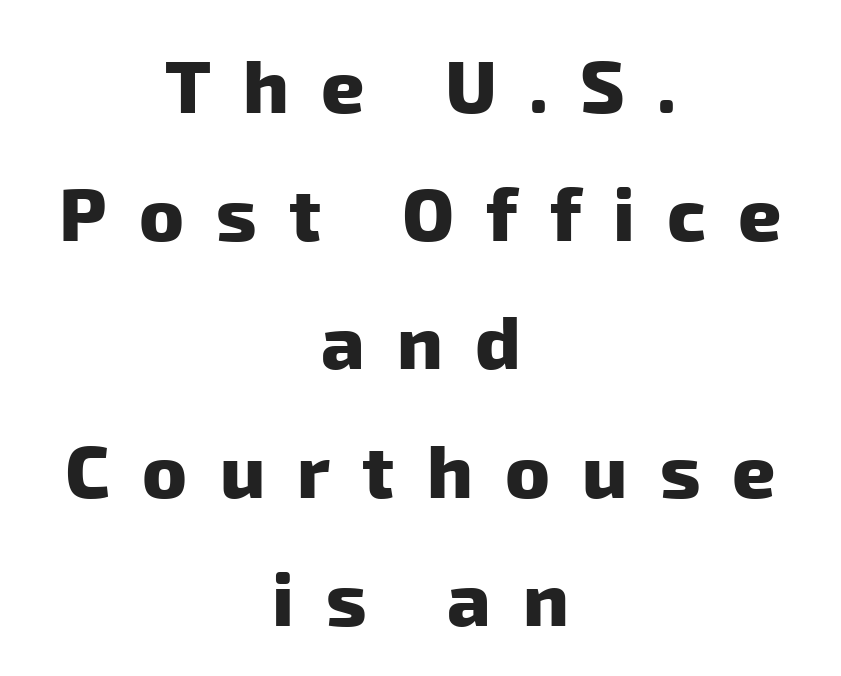
Q: Is the text bold? A: Yes.
Q: Is the typeface a serif or a sans-serif typeface? A: Sans-serif.
Q: Is the text underlined? A: No.
Q: How is the paragraph aligned? A: Centered.
Q: Is the spacing between letters normal or unusually wide? A: Unusually wide.
Q: Width (condensed, normal, or wide)? A: Normal.
Q: Stroke contrast? A: Low.
Q: x-height? A: Medium.
Q: Monospaced? A: No.
